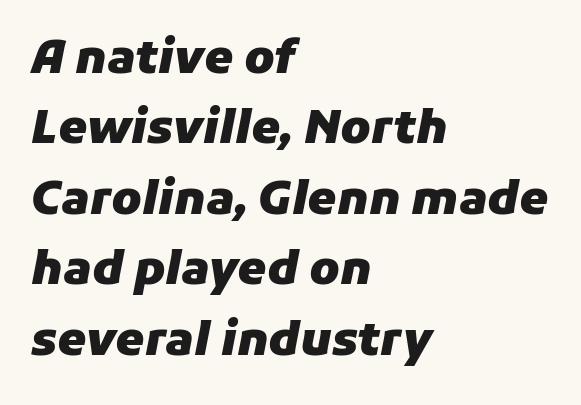
{"italic": "yes", "lean": "right", "slant_degrees": 11, "bold": "yes", "weight": "heavy", "width": "normal", "stroke_contrast": "low", "x_height": "medium", "monospaced": "no", "underline": "no", "align": "left", "line_spacing": "normal", "line_spacing_ratio": 1.53, "letter_spacing": "normal", "letter_spacing_em": 0.0, "glyph_px": 46}
